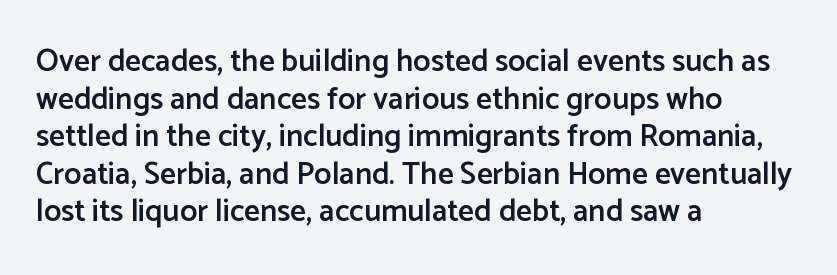
Compared with typical body copy, the letter spacing here is the same. The letters advance in unequal steps, a hallmark of proportional type. The typography opts for an upright posture over an oblique one. A clean baseline with only descenders dipping below it. A bit beefed up — I'd call it semibold rather than bold. Does the type have serifs? No, each stem ends abruptly.
